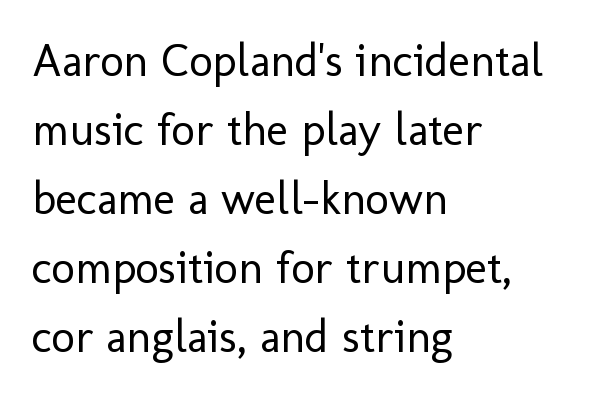
The image shows 46 px regular-weight sans-serif type, upright; set left-aligned, normal line spacing (1.5x), normal letter spacing, not underlined; low stroke contrast and a medium x-height.
